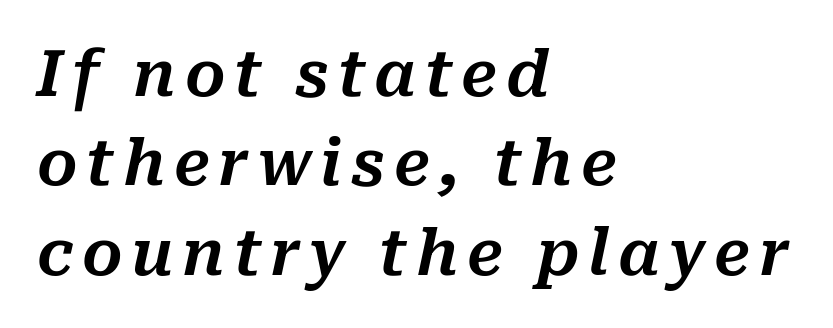
Q: Is the text italic (slanted)? A: Yes, it leans right by about 10 degrees.
Q: Is the text underlined? A: No.
Q: How is the paragraph aligned? A: Left-aligned.
Q: Is the spacing between lines tight, normal or loose? A: Normal.
Q: Width (condensed, normal, or wide)? A: Normal.
Q: Stroke contrast? A: Medium.
Q: x-height? A: Medium.
Q: Monospaced? A: No.
